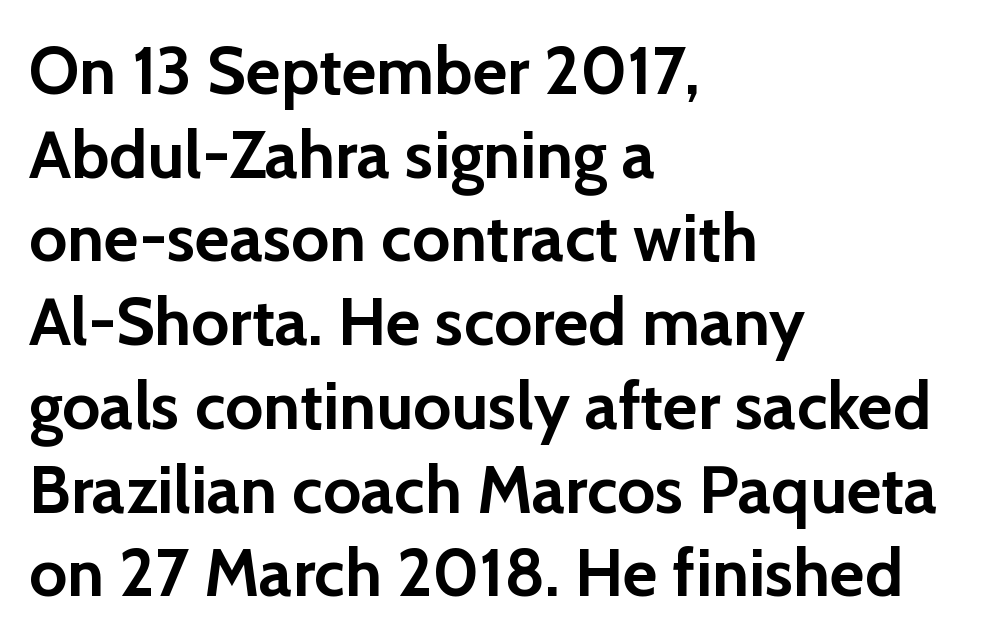
Each new line begins a customary step beneath the previous one. Each letter keeps its own natural width here, so spacing adapts to shape. The line texture is even and compact thanks to regular tracking. In CSS terms this would be text-align: left. Descender tails drop into unmarked territory.
